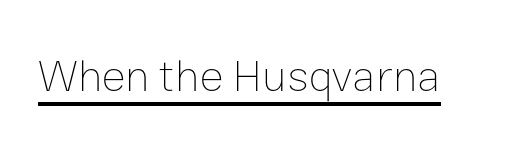
The image shows 45 px thin type, upright; set normal letter spacing, underlined; low stroke contrast and a medium x-height.
